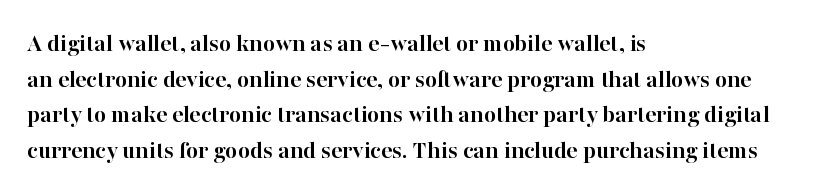
Descenders are the only things crossing below the line. Weight: bold. The tracking reads as untouched default to a designer's eye. A typesetter would mark this as roman, not italic.
